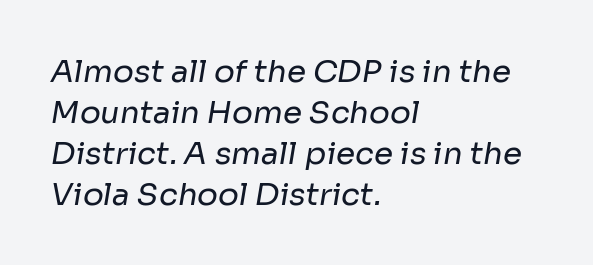
{"serif": "no", "bold": "no", "weight": "regular", "width": "normal", "stroke_contrast": "low", "x_height": "medium", "monospaced": "no", "underline": "no", "align": "left", "line_spacing": "normal", "line_spacing_ratio": 1.32, "letter_spacing": "normal", "letter_spacing_em": 0.0, "glyph_px": 31}
